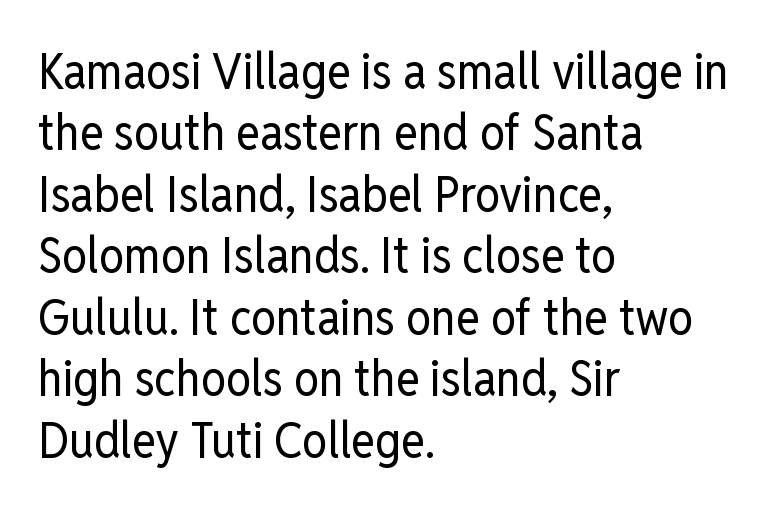
Q: Is the text bold? A: No.
Q: Is the text italic (slanted)? A: No, it is upright.
Q: Is the typeface a serif or a sans-serif typeface? A: Sans-serif.
Q: Is the text underlined? A: No.
Q: How is the paragraph aligned? A: Left-aligned.
Q: Is the spacing between letters normal or unusually wide? A: Normal.
Q: Width (condensed, normal, or wide)? A: Condensed.
Q: Stroke contrast? A: Low.
Q: x-height? A: Medium.
Q: Monospaced? A: No.
